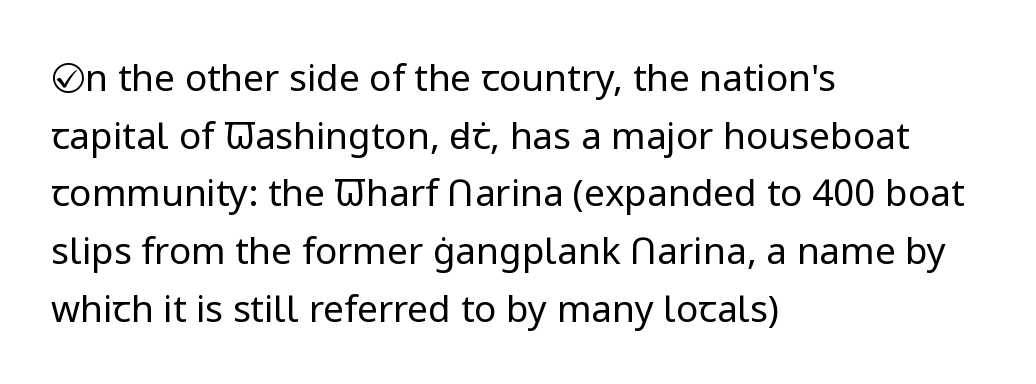
The lettering stays uniformly vertical, giving the passage a roman look. Weight class: somewhere from thin through regular. Examine the stroke ends and you'll find no serifs. Think of a printed novel: that variable character pitch is what you see here. Rows of type keep a routine distance in the vertical direction. Leftover space on each line is placed entirely after the last word.
